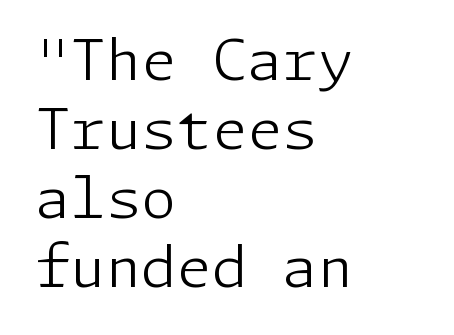
Q: Is the text bold? A: No.
Q: Is the text italic (slanted)? A: No, it is upright.
Q: Is the typeface a serif or a sans-serif typeface? A: Sans-serif.
Q: Is the text underlined? A: No.
Q: How is the paragraph aligned? A: Left-aligned.
Q: Is the spacing between letters normal or unusually wide? A: Normal.
Q: Width (condensed, normal, or wide)? A: Normal.
Q: Stroke contrast? A: Low.
Q: x-height? A: Medium.
